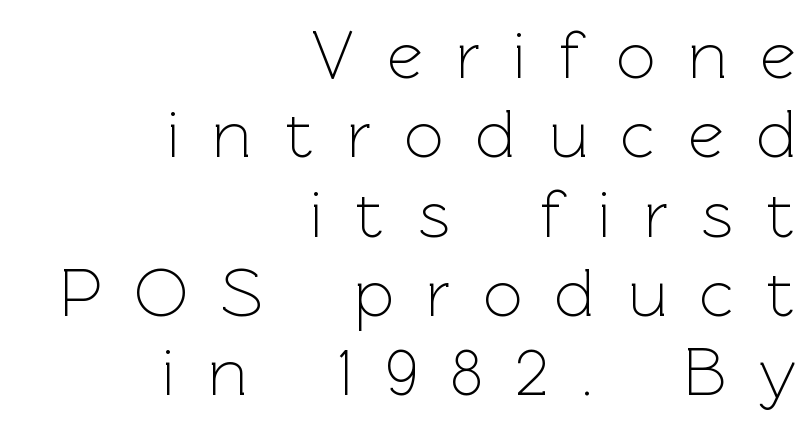
No extra ink here — the face is not bold. This rendering uses right alignment, leaving the left contour irregular. Compared with typical paragraphs, the rows here are closer together. The font family rendered here belongs to the sans-serif group.
